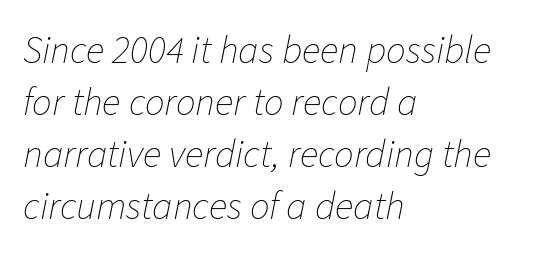
Does the leading feel generous? No, just average. The passage is arranged the way most books set body copy — flush left. The face looks like a standard text weight, possibly lighter. Check the space under the baseline: it is left empty. The specimen reads as italic at a glance. Observe the ordinary spacing: letters are neighbours, not strangers.
